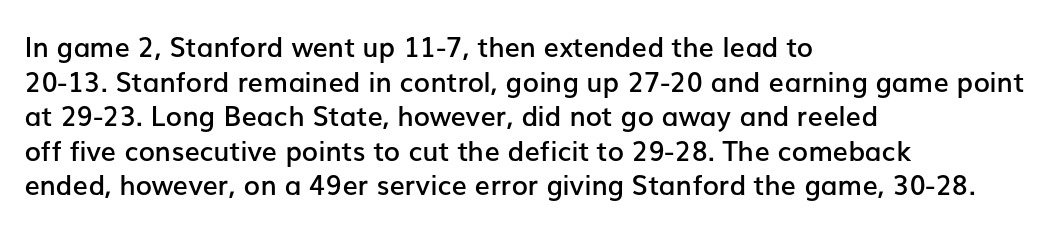
{"italic": "no", "bold": "semi", "underline": "no", "align": "left", "line_spacing": "normal", "line_spacing_ratio": 1.28, "letter_spacing": "normal", "letter_spacing_em": 0.0, "glyph_px": 27}
